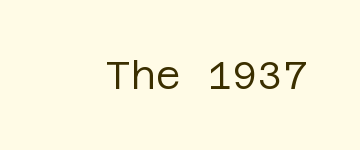
{"serif": "no", "italic": "no", "bold": "no", "weight": "regular", "width": "normal", "stroke_contrast": "low", "x_height": "large", "underline": "no", "letter_spacing": "normal", "letter_spacing_em": 0.0, "glyph_px": 39}
